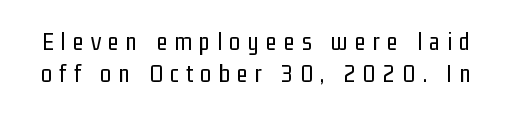
Q: Is the text bold? A: No.
Q: Is the text italic (slanted)? A: No, it is upright.
Q: Is the text underlined? A: No.
Q: Is the spacing between letters normal or unusually wide? A: Unusually wide.
Q: Is the spacing between lines tight, normal or loose? A: Normal.
